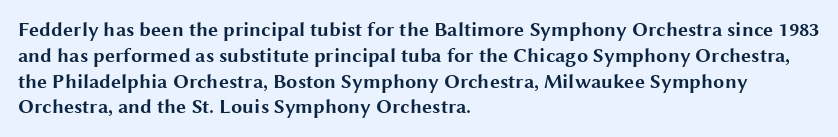
A typesetter would call this zero additional tracking. A classic flush-left, rag-right setting is used for this passage. The letters stand upright; this is a roman face. The glyphs are unaccompanied by any horizontal stroke below them. Line spacing here is normal.
